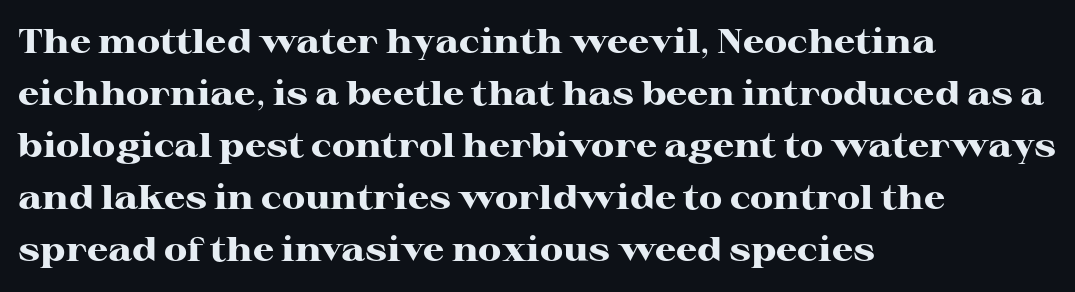
The image shows 34 px heavy, wide serif type, upright; set left-aligned, normal line spacing (1.53x), normal letter spacing, not underlined; high stroke contrast and a medium x-height.
